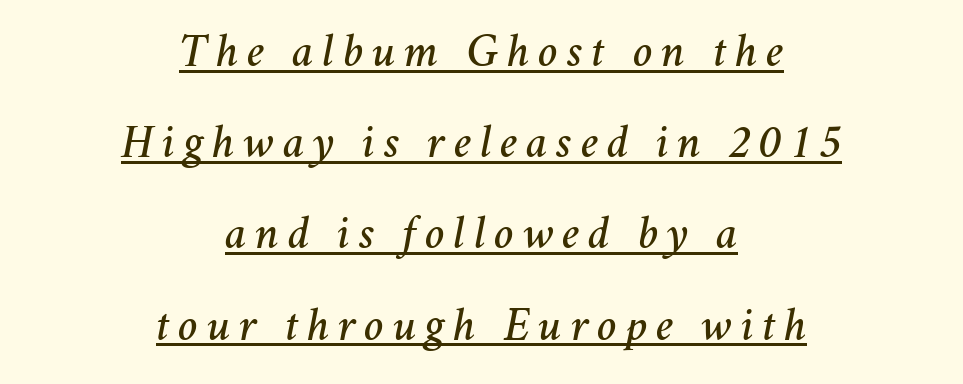
These lines stand farther apart than default settings would place them. Notice how a bar underscores the lettering throughout. The whole block is typeset with a tilt. These lines stack symmetrically, like a column narrowing and widening about its center. These lines are rendered in a variable-pitch font.
